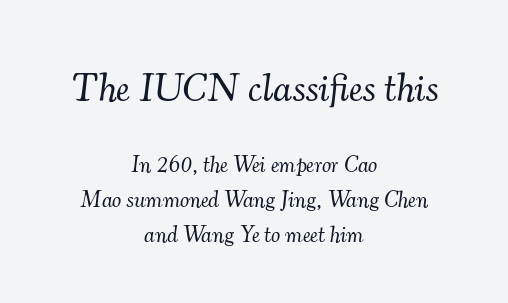
The image shows 40 px light serif type, italic (leaning right); set centered, normal line spacing (1.51x), normal letter spacing, not underlined; the first (top) block is 1.74x larger; medium stroke contrast and a small x-height.
